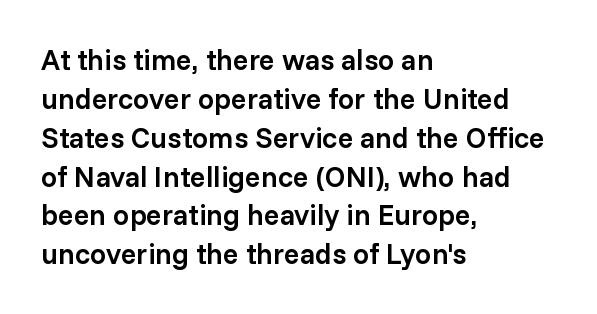
Q: Is the text bold? A: Semi-bold.
Q: Is the text italic (slanted)? A: No, it is upright.
Q: Is the typeface a serif or a sans-serif typeface? A: Sans-serif.
Q: Is the text underlined? A: No.
Q: How is the paragraph aligned? A: Left-aligned.
Q: Is the spacing between letters normal or unusually wide? A: Normal.
Q: Is the spacing between lines tight, normal or loose? A: Normal.
Q: Width (condensed, normal, or wide)? A: Normal.
Q: Stroke contrast? A: Low.
Q: x-height? A: Medium.
Q: Monospaced? A: No.
